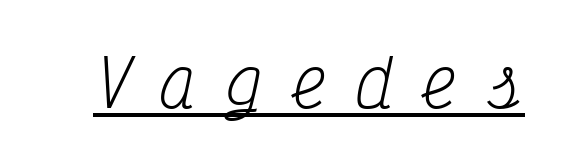
The image shows 64 px regular-weight, condensed serif type, italic (leaning right), monospaced; set unusually wide letter spacing (+0.42 em), underlined; medium stroke contrast and a medium x-height.
